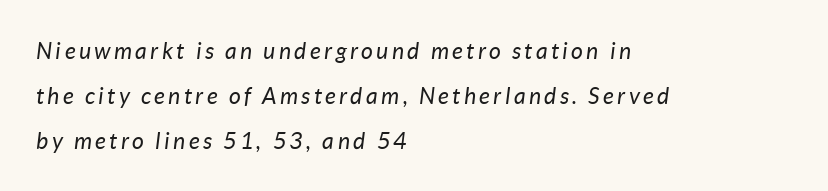
Whoever set this chose breathing room over compactness in the vertical rhythm. Horizontal alignment here is leftward, the default for most running prose. An italicized treatment has been applied to the whole sample. The strip under each line holds only bare page. The face looks like a standard text weight, possibly lighter.
